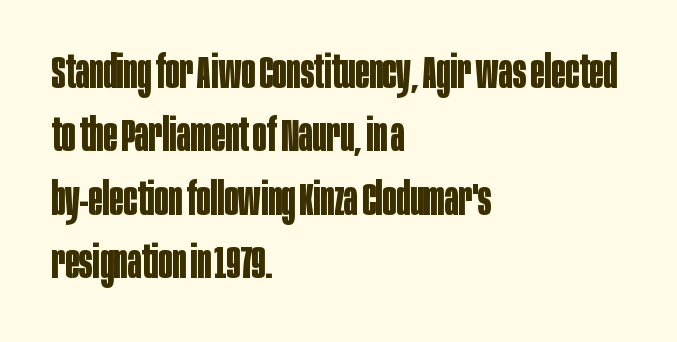
In terms of letterform style, serifs are entirely absent. Line spacing here is normal. Descenders are the only things crossing below the line. The ragged edge is on the right, which tells us the setting is flush left. Varying glyph widths throughout — classic text-font behaviour. Is the type bold? Yes — the strokes are clearly thick and heavy.
